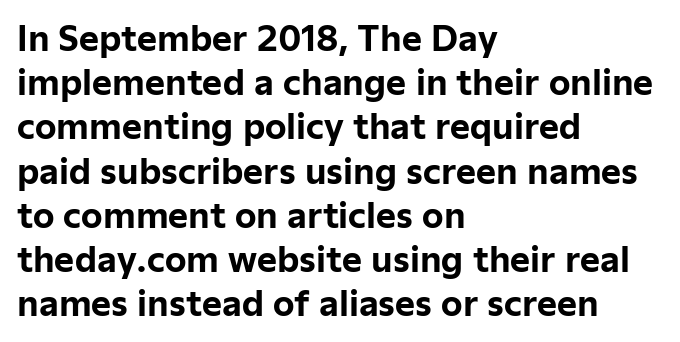
The image shows 34 px bold sans-serif type, upright; set left-aligned, normal line spacing (1.3x), normal letter spacing, not underlined; low stroke contrast and a medium x-height.
